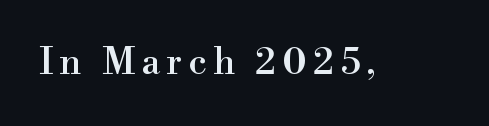
Unlike a clean sans, this face finishes its strokes with serifs. Spacing verdict: proportional, widths tailored to each character. Unmarked baselines from the first word to the last. The axis of the letterforms is exactly vertical.
